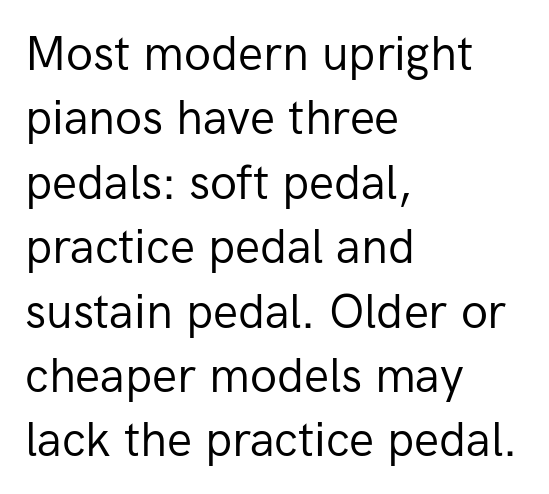
The lines are quadded left. Varying glyph widths throughout — classic text-font behaviour. Only glyphs here, with clear space below each row. Nope, not italic — everything's standing straight. Summary of vertical rhythm: regular, with standard interline spacing.
